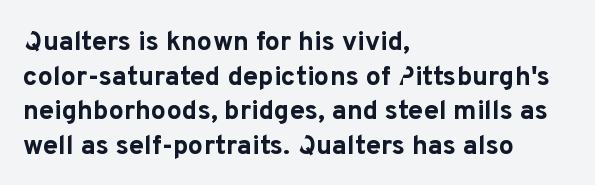
Q: Is the text bold? A: Yes.
Q: Is the text italic (slanted)? A: No, it is upright.
Q: Is the text underlined? A: No.
Q: How is the paragraph aligned? A: Left-aligned.
Q: Is the spacing between letters normal or unusually wide? A: Normal.
Q: Is the spacing between lines tight, normal or loose? A: Normal.
